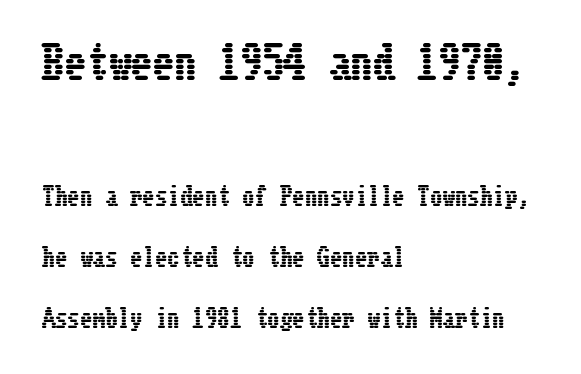
{"italic": "no", "width": "condensed", "stroke_contrast": "low", "x_height": "medium", "underline": "no", "align": "left", "line_spacing": "loose", "line_spacing_ratio": 2.43, "letter_spacing": "normal", "letter_spacing_em": 0.0, "larger_block": "first", "size_ratio": 1.76, "glyph_px": 44}
